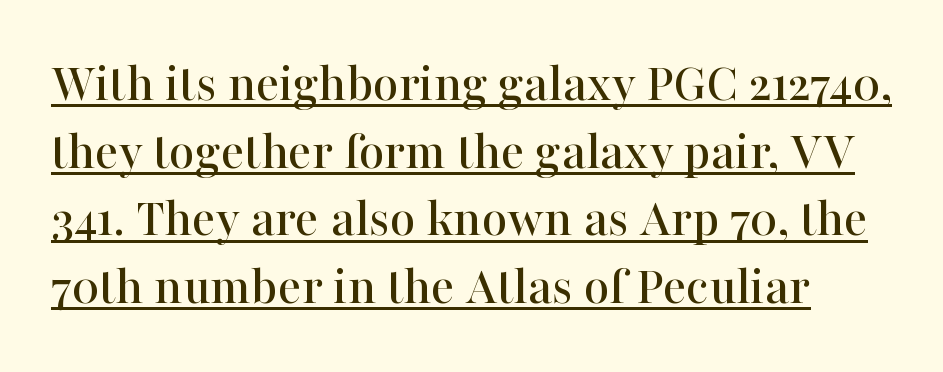
The image shows 55 px serif type, upright; set line spacing 1.23x, normal letter spacing, underlined; high stroke contrast and a medium x-height.
